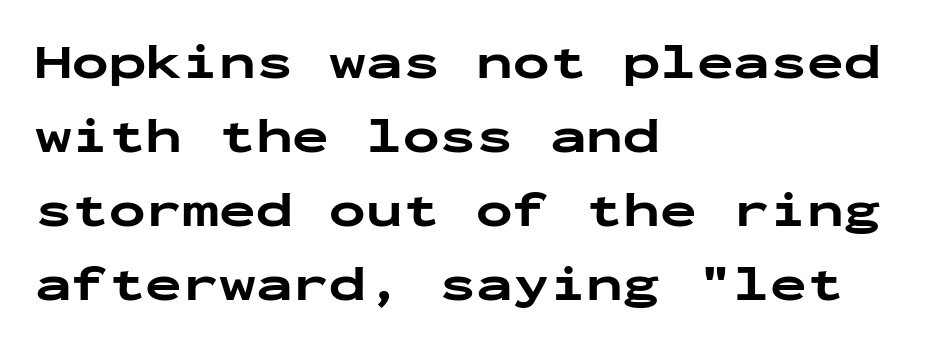
The image shows 49 px bold, wide sans-serif type, upright, monospaced; set left-aligned, normal line spacing (1.51x), normal letter spacing, not underlined; low stroke contrast and a medium x-height.
